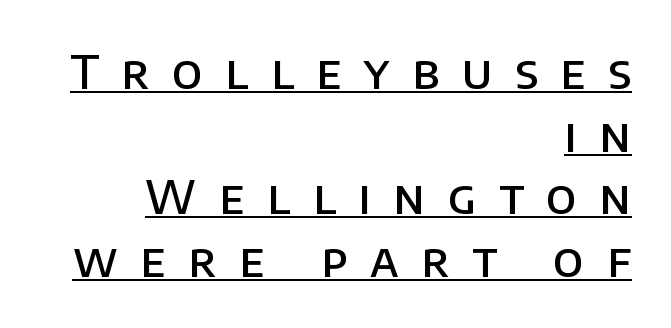
The image shows 47 px semibold sans-serif type, upright; set right-aligned, normal line spacing (1.33x), unusually wide letter spacing (+0.48 em), underlined; low stroke contrast and a large x-height.
